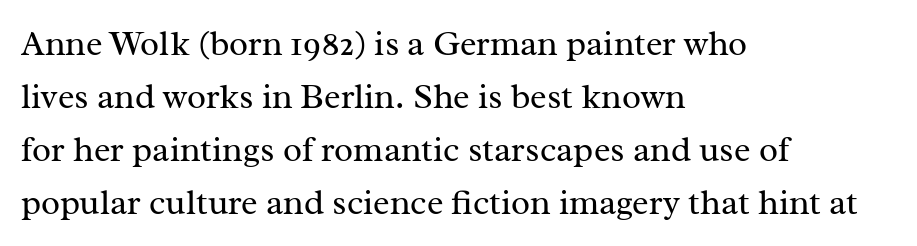
The image shows 35 px regular-weight serif type, upright; set left-aligned, normal line spacing (1.51x), normal letter spacing, not underlined; medium stroke contrast and a medium x-height.
